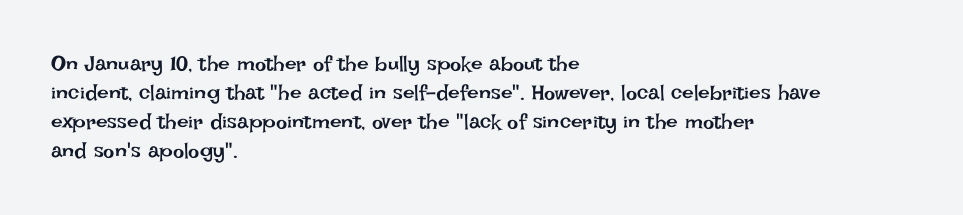
Letters rest on an invisible, unmarked baseline. Heaviness? Minimal to ordinary, like unemphasized prose. The rendering anchors every line to the left-hand side. The line-height multiplier appears to be the usual default.
